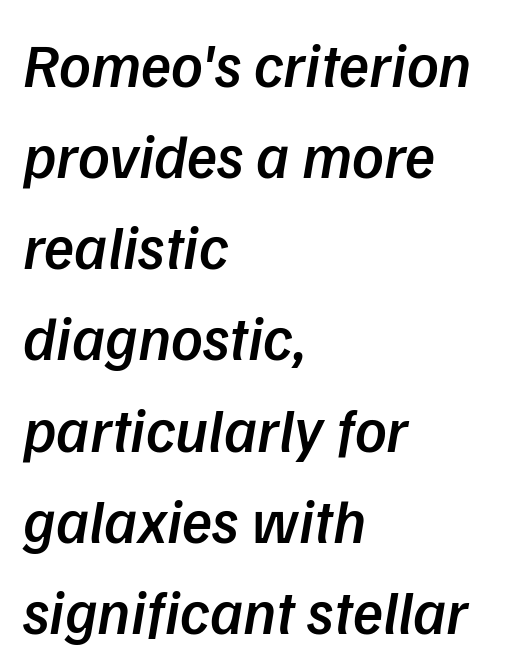
Serif or sans? Sans — the stroke terminals are bare. The tracking reads as untouched default to a designer's eye. The rendering uses natural spacing where letterforms have individual widths. These lines are set flush left with a ragged right edge. The face used here is a semibold: visibly heavier than regular, lighter than bold.
